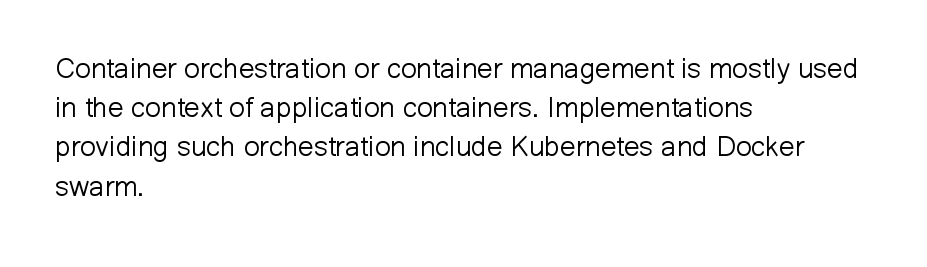
The image shows 28 px light sans-serif type, upright; set left-aligned, normal line spacing (1.4x), normal letter spacing, not underlined; low stroke contrast and a medium x-height.
